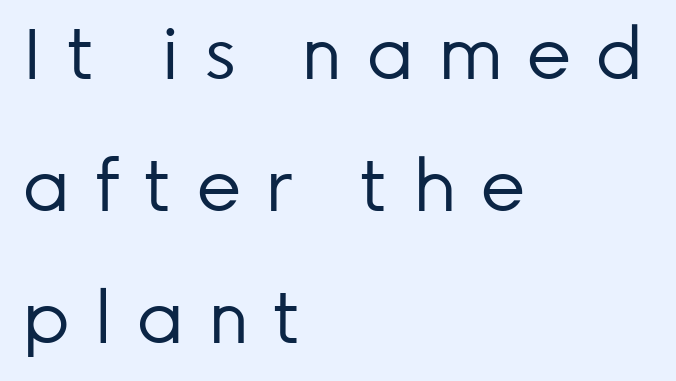
Q: Is the text bold? A: No.
Q: Is the text italic (slanted)? A: No, it is upright.
Q: Is the typeface a serif or a sans-serif typeface? A: Sans-serif.
Q: Is the text underlined? A: No.
Q: How is the paragraph aligned? A: Left-aligned.
Q: Is the spacing between letters normal or unusually wide? A: Unusually wide.
Q: Width (condensed, normal, or wide)? A: Normal.
Q: Stroke contrast? A: Low.
Q: x-height? A: Medium.
Q: Monospaced? A: No.
